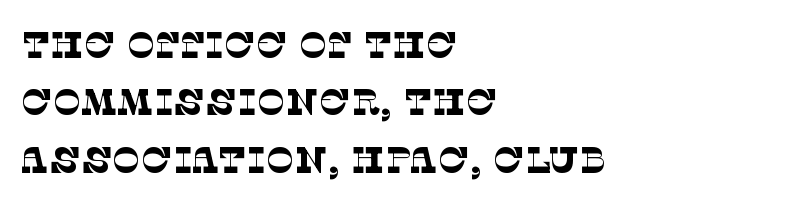
Q: Is the text bold? A: No.
Q: Is the typeface a serif or a sans-serif typeface? A: Serif.
Q: Is the text underlined? A: No.
Q: How is the paragraph aligned? A: Left-aligned.
Q: Is the spacing between letters normal or unusually wide? A: Normal.
Q: Is the spacing between lines tight, normal or loose? A: Normal.
Q: Width (condensed, normal, or wide)? A: Normal.
Q: Stroke contrast? A: Low.
Q: x-height? A: Large.
Q: Monospaced? A: No.
